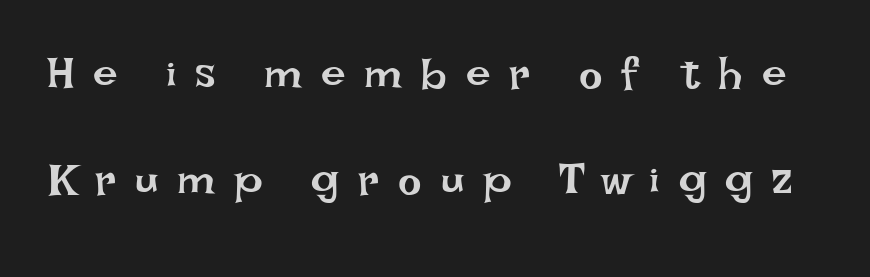
The block of text is sparse from top to bottom, with ample space between rows. This rendering features lettering with no underline. Stroke mass is kept to a normal reading level or below. Here the glyphs are tracked loosely, breaking word shapes into spaced letters. This sample has the flowing, uneven cadence of proportional lettering. The lettering stays uniformly vertical, giving the passage a roman look.
